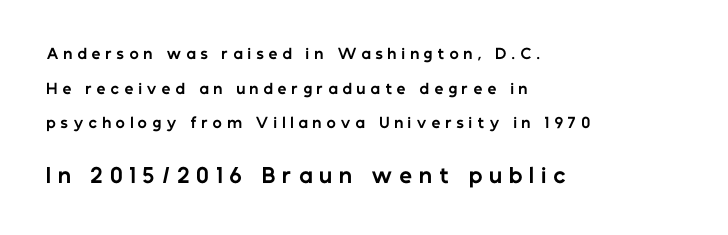
Rendered with straight, roman letterforms. The font is running at its bold setting. Letter spacing: wide. The rag falls on the right side of this text block. Whoever set this made the second block the dominant, larger element.
